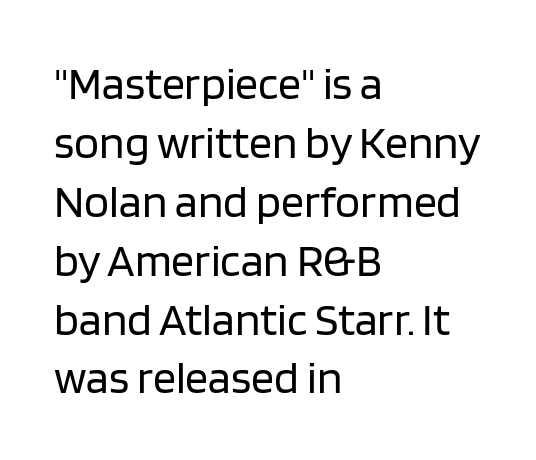
The passage shown is not bold in any degree. Serifs: no, the terminals of the letterforms are clean. Honestly, the letter spacing is just normal — you wouldn't notice it. Typeset ragged right — the left edge is the straight one. This sample has the flowing, uneven cadence of proportional lettering. Has an underline been added? It has not.
